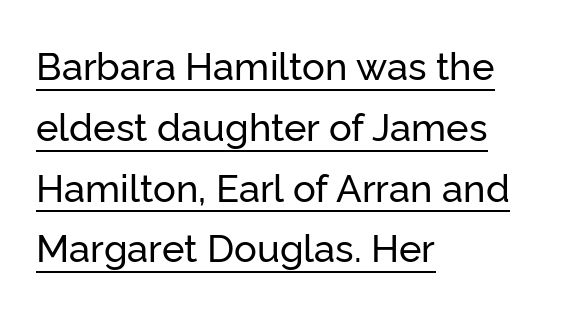
Q: Is the text italic (slanted)? A: No, it is upright.
Q: Is the typeface a serif or a sans-serif typeface? A: Sans-serif.
Q: Is the text underlined? A: Yes.
Q: How is the paragraph aligned? A: Left-aligned.
Q: Is the spacing between letters normal or unusually wide? A: Normal.
Q: Is the spacing between lines tight, normal or loose? A: Normal.
Q: Width (condensed, normal, or wide)? A: Normal.
Q: Stroke contrast? A: Low.
Q: x-height? A: Medium.
Q: Monospaced? A: No.
